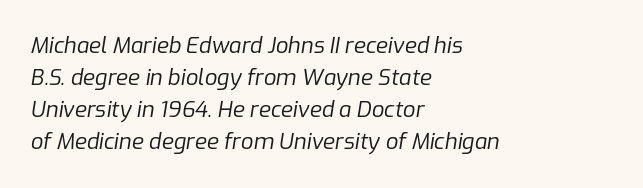
Q: Is the text bold? A: No.
Q: Is the text italic (slanted)? A: Yes, it leans right by about 9 degrees.
Q: Is the text underlined? A: No.
Q: How is the paragraph aligned? A: Left-aligned.
Q: Is the spacing between letters normal or unusually wide? A: Normal.
Q: Is the spacing between lines tight, normal or loose? A: Normal.
